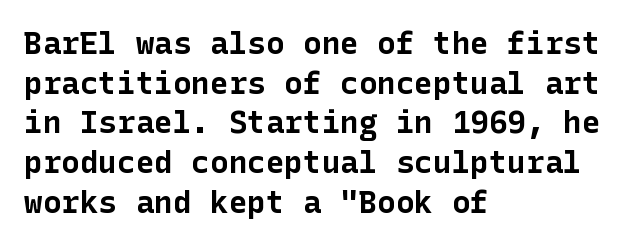
Notice how descenders clear the ascenders below comfortably — that's standard leading. This rendering uses left alignment, leaving the right contour irregular. Short note: letters normally spaced. Notice how thick the strokes are: this is what a full bold looks like. Italic? Not at all — the glyphs are vertical.
